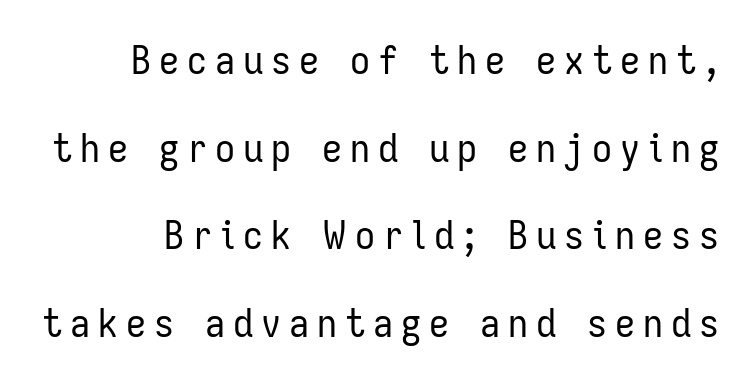
Q: Is the text bold? A: No.
Q: Is the text italic (slanted)? A: No, it is upright.
Q: Is the typeface a serif or a sans-serif typeface? A: Sans-serif.
Q: Is the text underlined? A: No.
Q: Is the spacing between letters normal or unusually wide? A: Unusually wide.
Q: Is the spacing between lines tight, normal or loose? A: Loose.
Q: Width (condensed, normal, or wide)? A: Condensed.
Q: Stroke contrast? A: Low.
Q: x-height? A: Medium.
Q: Monospaced? A: No.
